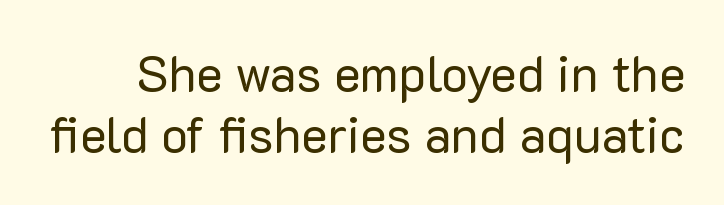
Q: Is the text bold? A: No.
Q: Is the text italic (slanted)? A: No, it is upright.
Q: Is the typeface a serif or a sans-serif typeface? A: Sans-serif.
Q: Is the text underlined? A: No.
Q: Is the spacing between letters normal or unusually wide? A: Normal.
Q: Width (condensed, normal, or wide)? A: Normal.
Q: Stroke contrast? A: Low.
Q: x-height? A: Medium.
Q: Monospaced? A: No.
